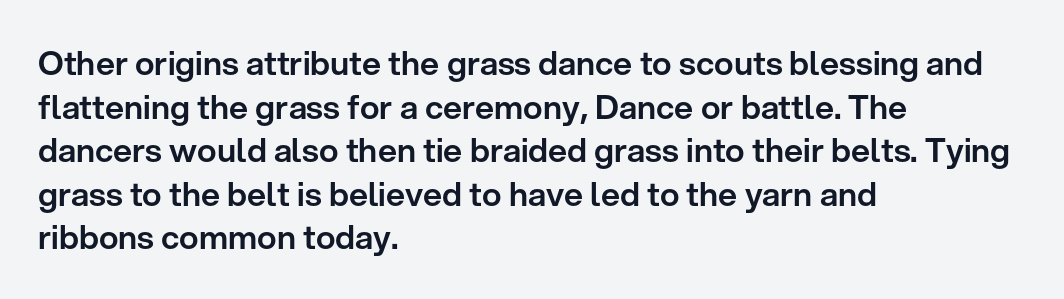
{"serif": "no", "italic": "no", "width": "normal", "stroke_contrast": "low", "x_height": "medium", "monospaced": "no", "underline": "no", "align": "left", "line_spacing": "normal", "line_spacing_ratio": 1.32, "letter_spacing": "normal", "letter_spacing_em": 0.0, "glyph_px": 33}
